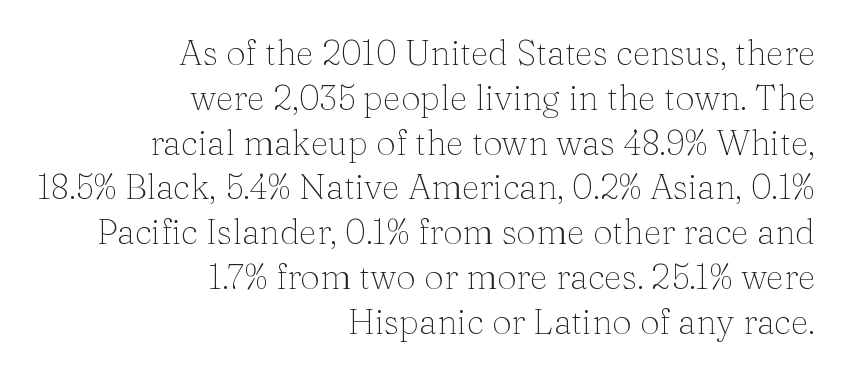
The image shows 35 px thin serif type, upright; set right-aligned, normal line spacing (1.28x), normal letter spacing, not underlined; medium stroke contrast and a medium x-height.
